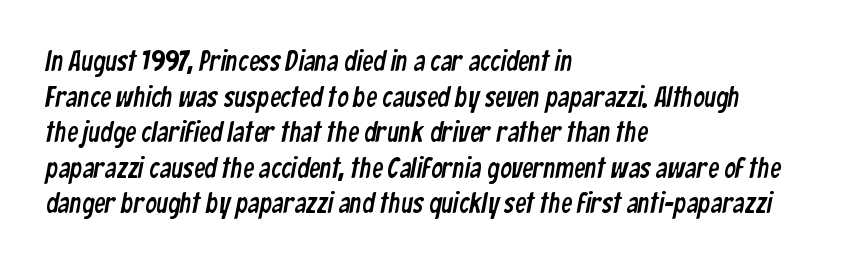
The image shows 28 px condensed sans-serif type; set left-aligned, normal line spacing (1.27x), normal letter spacing, not underlined; low stroke contrast and a medium x-height.
